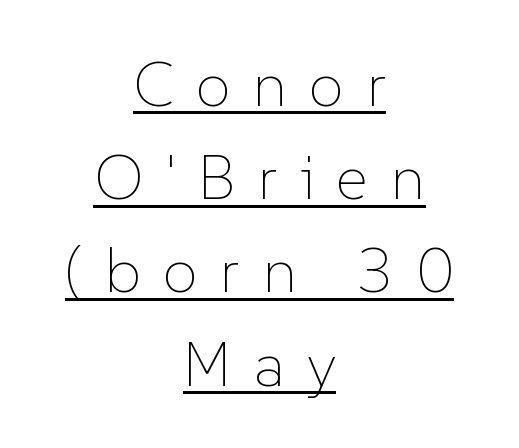
Q: Is the text bold? A: No.
Q: Is the text italic (slanted)? A: No, it is upright.
Q: Is the text underlined? A: Yes.
Q: How is the paragraph aligned? A: Centered.
Q: Is the spacing between letters normal or unusually wide? A: Unusually wide.
Q: Is the spacing between lines tight, normal or loose? A: Normal.
Q: Width (condensed, normal, or wide)? A: Normal.
Q: Stroke contrast? A: Low.
Q: x-height? A: Medium.
Q: Monospaced? A: No.
